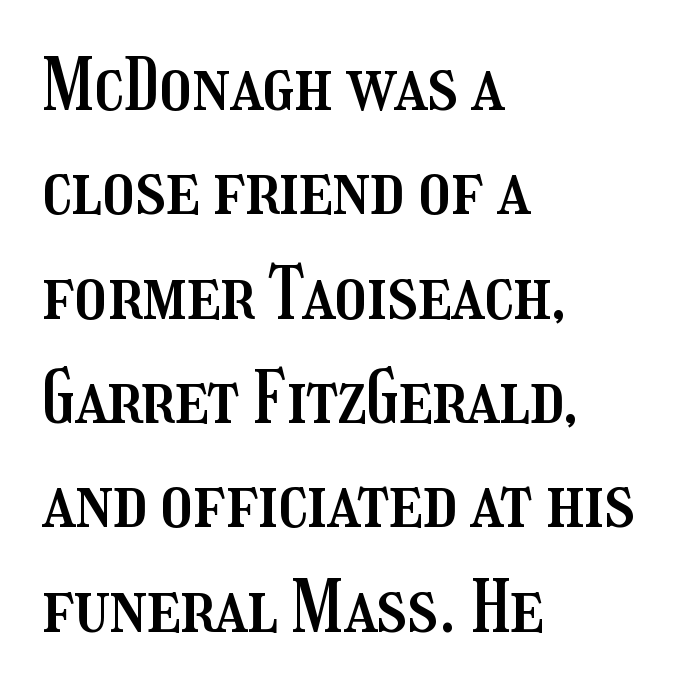
{"italic": "no", "width": "condensed", "stroke_contrast": "medium", "x_height": "medium", "monospaced": "no", "underline": "no", "align": "left", "line_spacing": "normal", "line_spacing_ratio": 1.47, "letter_spacing": "normal", "letter_spacing_em": 0.0, "glyph_px": 71}
